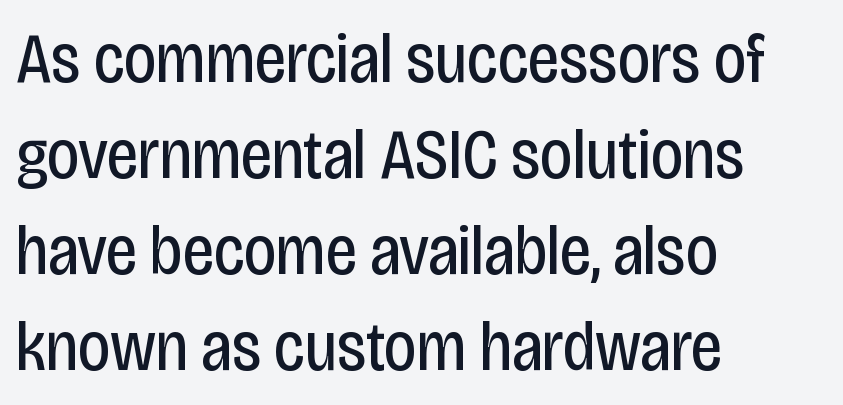
Q: Is the text bold? A: No.
Q: Is the text italic (slanted)? A: No, it is upright.
Q: Is the typeface a serif or a sans-serif typeface? A: Sans-serif.
Q: Is the text underlined? A: No.
Q: How is the paragraph aligned? A: Left-aligned.
Q: Is the spacing between letters normal or unusually wide? A: Normal.
Q: Is the spacing between lines tight, normal or loose? A: Normal.
Q: Width (condensed, normal, or wide)? A: Condensed.
Q: Stroke contrast? A: Low.
Q: x-height? A: Large.
Q: Monospaced? A: No.
